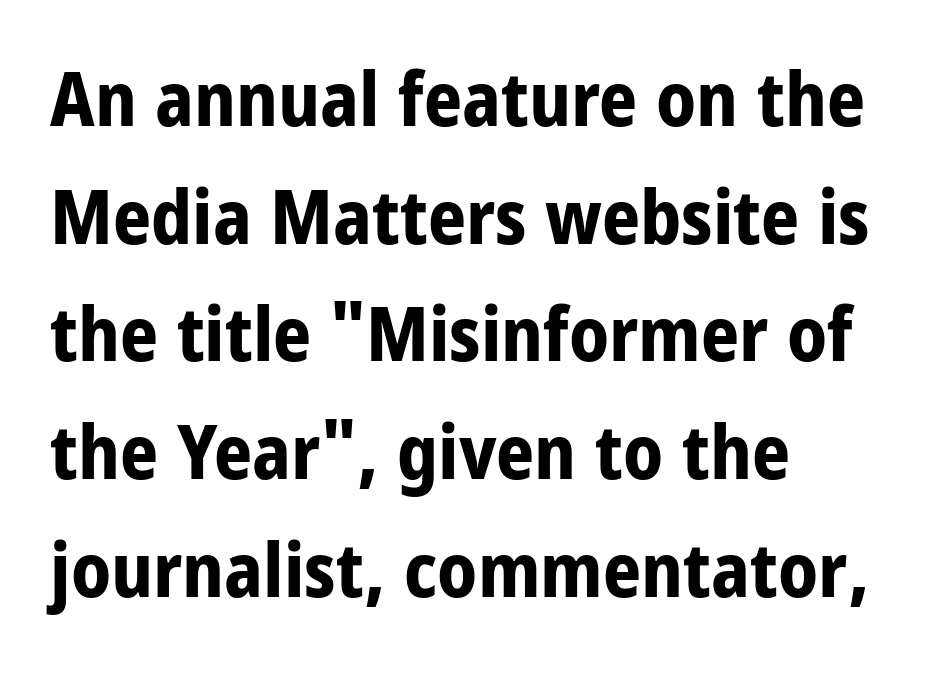
These lines keep a tight, regular rhythm from letter to letter. The characters look thick and weighty, a clear bold. Classification — sans serif. A clean baseline with only descenders dipping below it. Every row of glyphs begins at an identical x-position on the left.
